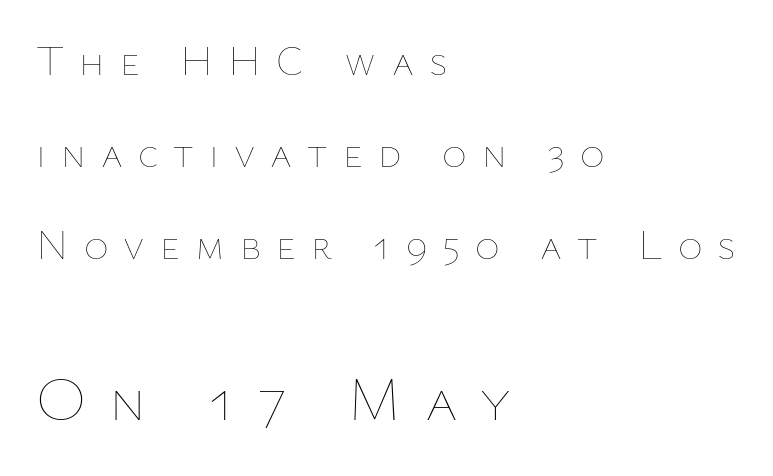
{"italic": "no", "bold": "no", "weight": "thin", "width": "normal", "stroke_contrast": "low", "x_height": "medium", "monospaced": "no", "underline": "no", "align": "left", "line_spacing": "loose", "line_spacing_ratio": 2.19, "letter_spacing": "wide", "letter_spacing_em": 0.36, "larger_block": "second", "size_ratio": 1.5, "glyph_px": 63}
